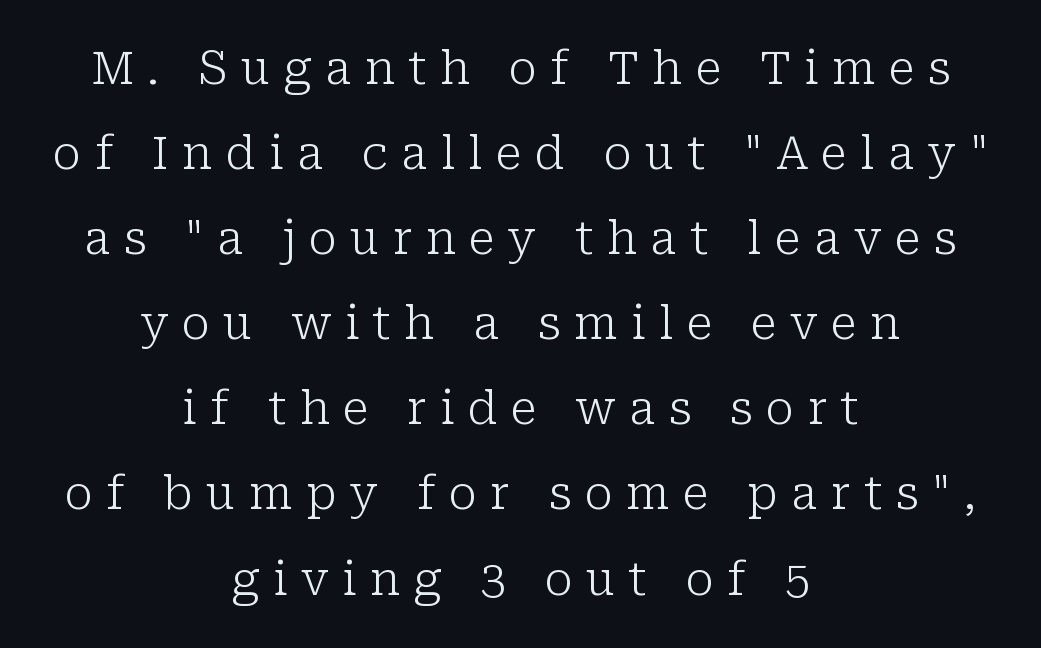
Neither beginnings nor endings align; midpoints do. Letterform terminals end in serifs throughout the passage. Unlike italic type, these characters show no tilt at all. The strokes are not fattened; the text isn't bold.
